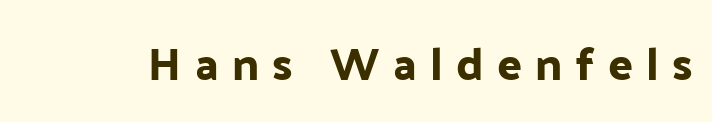
Q: Is the text italic (slanted)? A: No, it is upright.
Q: Is the typeface a serif or a sans-serif typeface? A: Sans-serif.
Q: Is the text underlined? A: No.
Q: Is the spacing between letters normal or unusually wide? A: Unusually wide.
Q: Width (condensed, normal, or wide)? A: Normal.
Q: Stroke contrast? A: Low.
Q: x-height? A: Medium.
Q: Monospaced? A: No.
